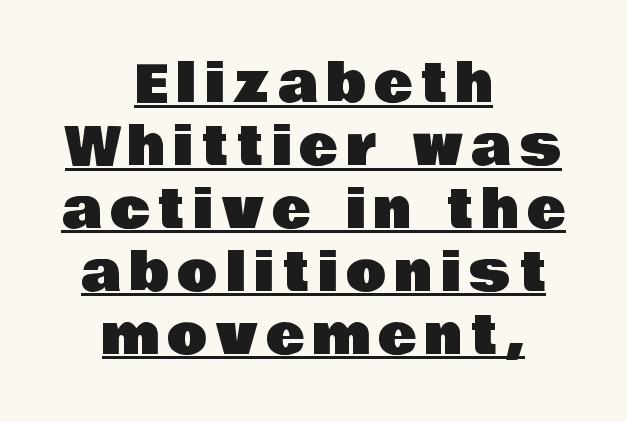
The image shows 52 px sans-serif type, upright; set centered, line spacing 1.21x, underlined; low stroke contrast and a large x-height.
